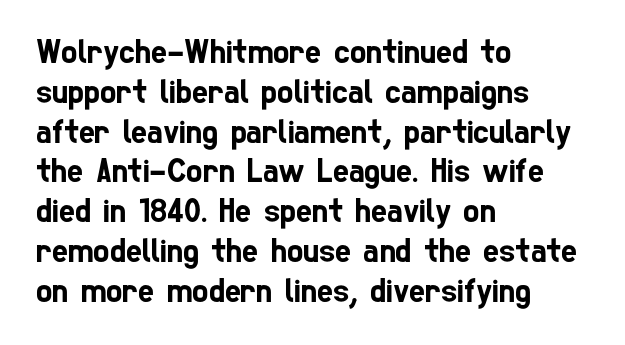
The image shows 34 px condensed sans-serif type; set left-aligned, line spacing 1.17x, normal letter spacing, not underlined; low stroke contrast and a medium x-height.
